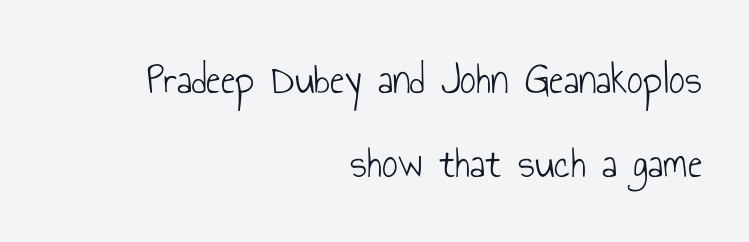
A clean baseline with only descenders dipping below it. Notice how the stems are strictly vertical — no italics here. Reading down the column, the eye jumps a long way to each next line. What stands out about the letter spacing? Nothing — it is the standard amount. One-word summary of the alignment: right.
